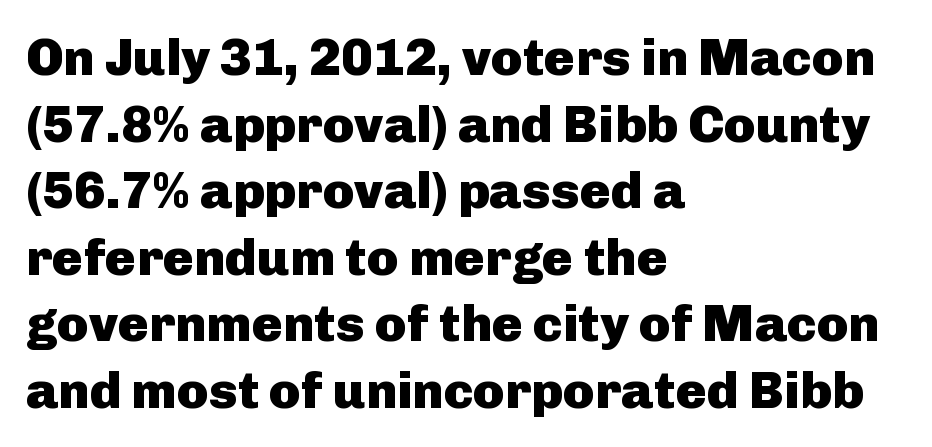
{"serif": "no", "italic": "no", "bold": "yes", "weight": "heavy", "width": "normal", "stroke_contrast": "low", "x_height": "medium", "monospaced": "no", "underline": "no", "align": "left", "line_spacing": "normal", "line_spacing_ratio": 1.28, "letter_spacing": "normal", "letter_spacing_em": 0.0, "glyph_px": 52}
